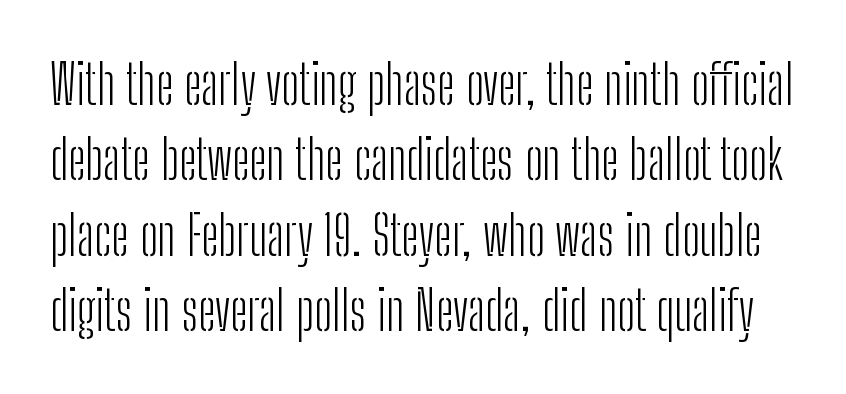
The image shows 55 px light, condensed sans-serif type, upright; set normal line spacing (1.37x), normal letter spacing, not underlined; low stroke contrast and a medium x-height.
